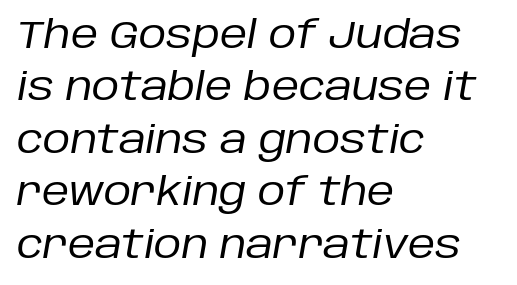
Note the varied advance widths — an 'i' is clearly narrower than an 'm'. This sample keeps an unexceptional amount of space between lines. Heft: none added — not bold. Line starts are locked; line ends wander. The space directly below the letters is spotless. Nothing unusual about the tracking: characters are spaced as the font intends.
